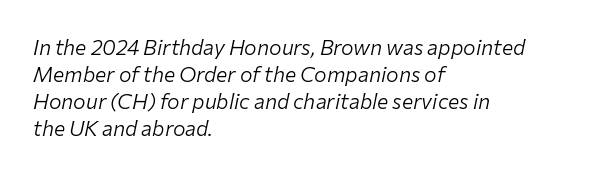
The image shows 21 px text type, italic (leaning right); set left-aligned, normal line spacing (1.29x), normal letter spacing, not underlined.
